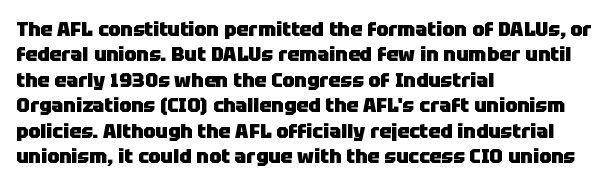
{"italic": "no", "bold": "yes", "underline": "no", "align": "left", "line_spacing": "normal", "line_spacing_ratio": 1.27, "letter_spacing": "normal", "letter_spacing_em": 0.0, "glyph_px": 20}
